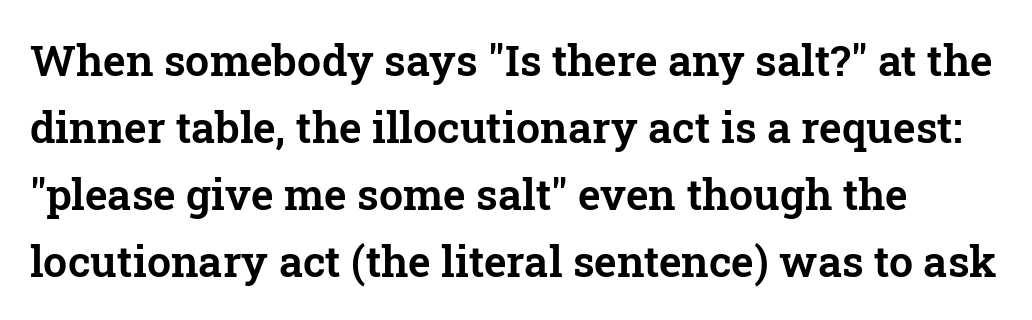
It's the straight-up-and-down kind of type. Anything drawn beneath the words? Only blank space. The tracking reads as untouched default to a designer's eye. Regarding serifs, this sample has them. The rendering uses a moderate line-height, typical for paragraphs.
